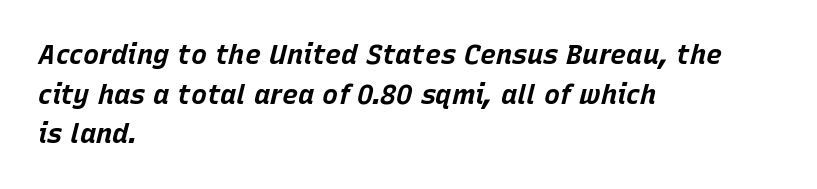
The rows are spaced the way most documents space them. Italic? Definitely — the glyphs are oblique. The horizontal fit of the characters is conventional and even. One-word summary of the alignment: left. Set as a true bold cut, around the 700 mark. Any mark beneath the type? The region is blank.
